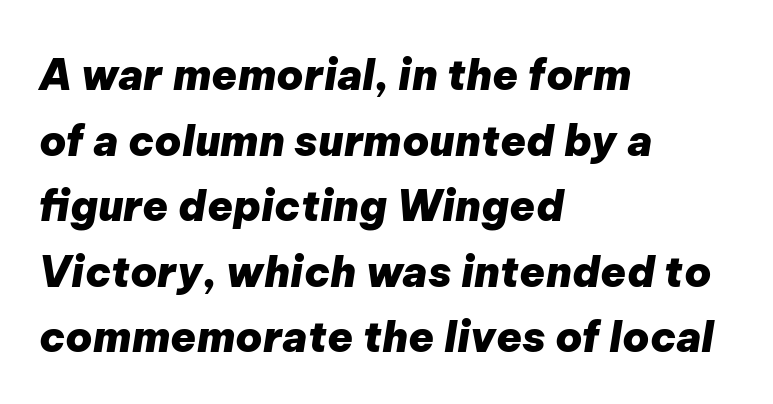
{"italic": "yes", "lean": "right", "slant_degrees": 9, "bold": "yes", "weight": "heavy", "width": "normal", "stroke_contrast": "low", "x_height": "medium", "monospaced": "no", "underline": "no", "align": "left", "line_spacing": "normal", "line_spacing_ratio": 1.56, "letter_spacing": "normal", "letter_spacing_em": 0.0, "glyph_px": 42}
